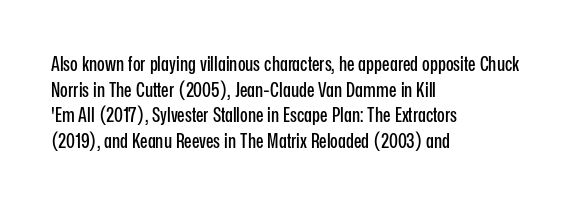
{"italic": "no", "underline": "no", "align": "left", "line_spacing": "normal", "line_spacing_ratio": 1.28, "letter_spacing": "normal", "letter_spacing_em": 0.0, "glyph_px": 20}
